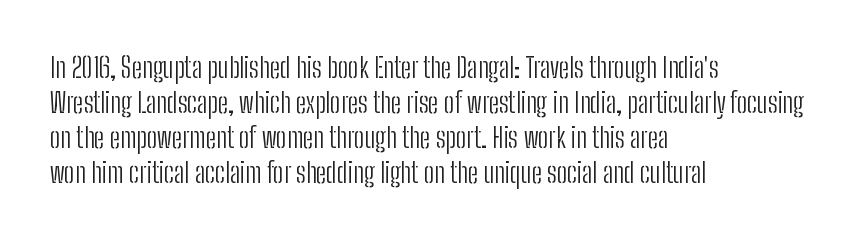
Is this a sans? Yes — the strokes have no serifs. The lines are quadded left. Any mark beneath the type? The region is blank. Weight: not bold — regular or lighter. The rendering uses a moderate line-height, typical for paragraphs.
